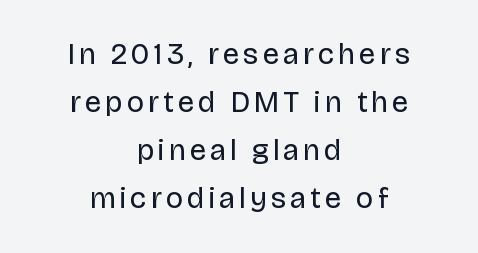
{"serif": "no", "italic": "no", "bold": "no", "weight": "regular", "width": "normal", "stroke_contrast": "low", "x_height": "large", "monospaced": "no", "underline": "no", "align": "center", "line_spacing": "normal", "line_spacing_ratio": 1.6, "glyph_px": 30}
